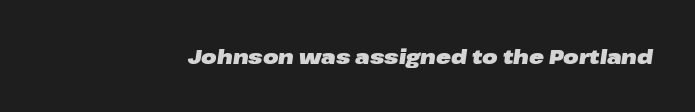
Q: Is the text bold? A: Yes.
Q: Is the text italic (slanted)? A: Yes, it leans right by about 8 degrees.
Q: Is the text underlined? A: No.
Q: Is the spacing between letters normal or unusually wide? A: Normal.
